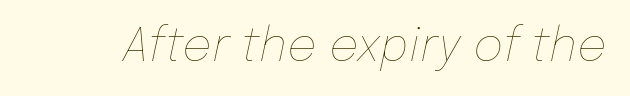
Slanted lettering throughout. Unmarked baselines from the first word to the last. Do the characters align in a grid? No, the font is proportional. The face looks like a standard text weight, possibly lighter. What stands out about the letter spacing? Nothing — it is the standard amount.
